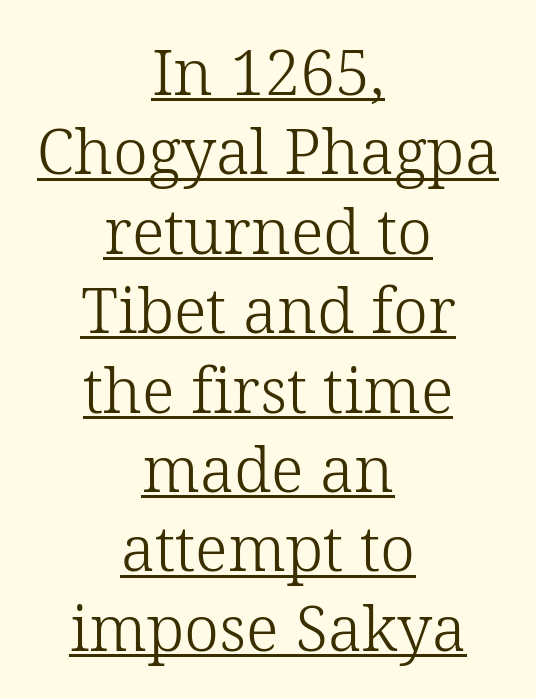
Q: Is the text bold? A: No.
Q: Is the text italic (slanted)? A: No, it is upright.
Q: Is the typeface a serif or a sans-serif typeface? A: Serif.
Q: Is the text underlined? A: Yes.
Q: How is the paragraph aligned? A: Centered.
Q: Is the spacing between letters normal or unusually wide? A: Normal.
Q: Is the spacing between lines tight, normal or loose? A: Normal.
Q: Width (condensed, normal, or wide)? A: Normal.
Q: Stroke contrast? A: Low.
Q: x-height? A: Medium.
Q: Monospaced? A: No.
